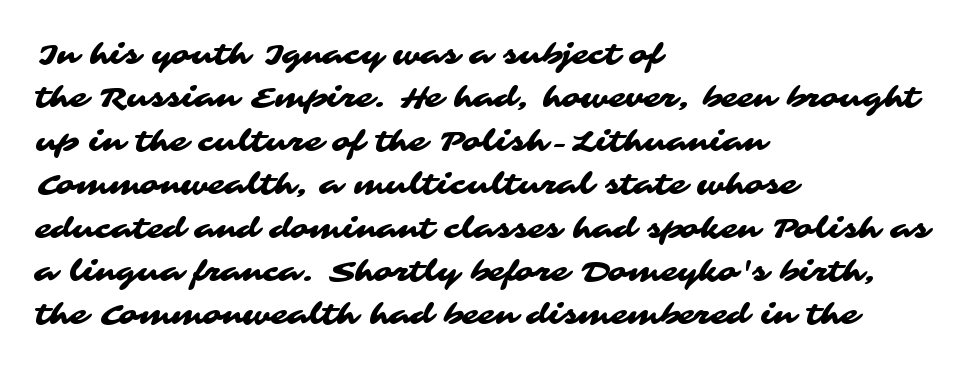
Q: Is the typeface a serif or a sans-serif typeface? A: Sans-serif.
Q: Is the text underlined? A: No.
Q: How is the paragraph aligned? A: Left-aligned.
Q: Is the spacing between letters normal or unusually wide? A: Normal.
Q: Is the spacing between lines tight, normal or loose? A: Normal.
Q: Width (condensed, normal, or wide)? A: Wide.
Q: Stroke contrast? A: Medium.
Q: x-height? A: Medium.
Q: Monospaced? A: No.
